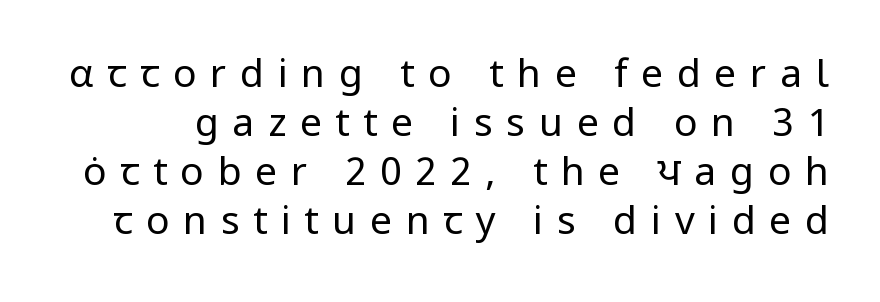
The image shows 39 px regular-weight sans-serif type, upright; set normal line spacing (1.26x), unusually wide letter spacing (+0.35 em), not underlined; low stroke contrast and a medium x-height.
